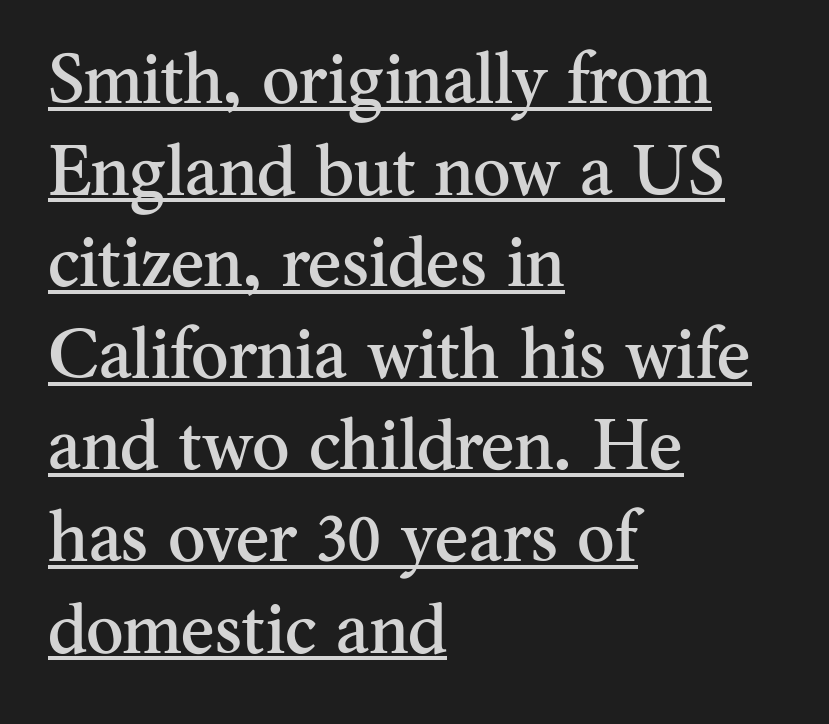
The image shows 71 px serif type, upright; set left-aligned, normal line spacing (1.29x), normal letter spacing, underlined; medium stroke contrast and a small x-height.
